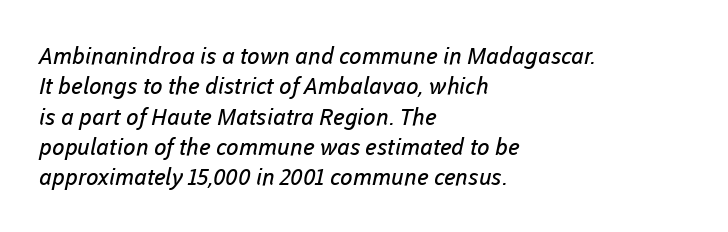
Q: Is the text bold? A: No.
Q: Is the text underlined? A: No.
Q: How is the paragraph aligned? A: Left-aligned.
Q: Is the spacing between letters normal or unusually wide? A: Normal.
Q: Is the spacing between lines tight, normal or loose? A: Normal.
